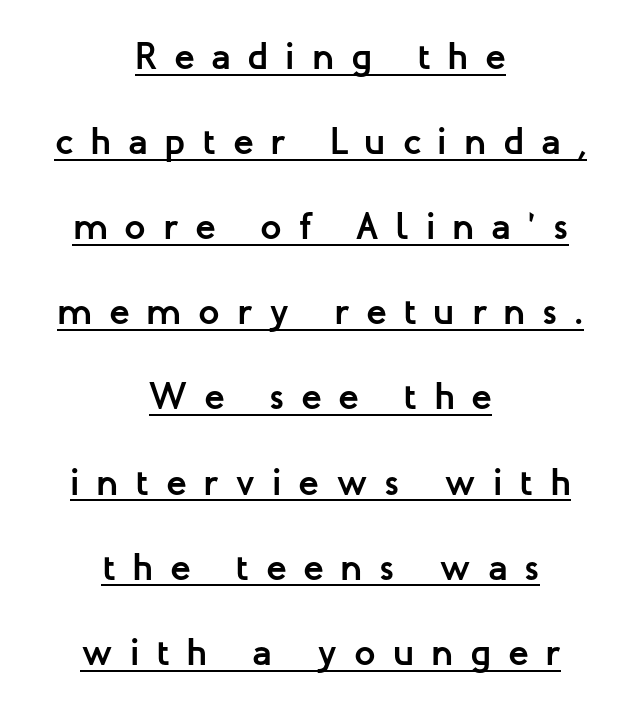
{"serif": "no", "italic": "no", "bold": "yes", "weight": "semibold", "width": "normal", "stroke_contrast": "low", "x_height": "medium", "monospaced": "no", "underline": "yes", "align": "center", "line_spacing": "loose", "line_spacing_ratio": 2.24, "letter_spacing": "wide", "letter_spacing_em": 0.44, "glyph_px": 38}
